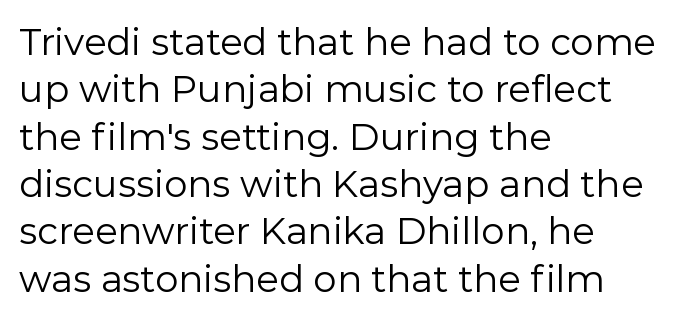
Q: Is the text bold? A: No.
Q: Is the text italic (slanted)? A: No, it is upright.
Q: Is the typeface a serif or a sans-serif typeface? A: Sans-serif.
Q: Is the text underlined? A: No.
Q: How is the paragraph aligned? A: Left-aligned.
Q: Is the spacing between letters normal or unusually wide? A: Normal.
Q: Is the spacing between lines tight, normal or loose? A: Normal.
Q: Width (condensed, normal, or wide)? A: Normal.
Q: x-height? A: Medium.
Q: Monospaced? A: No.
